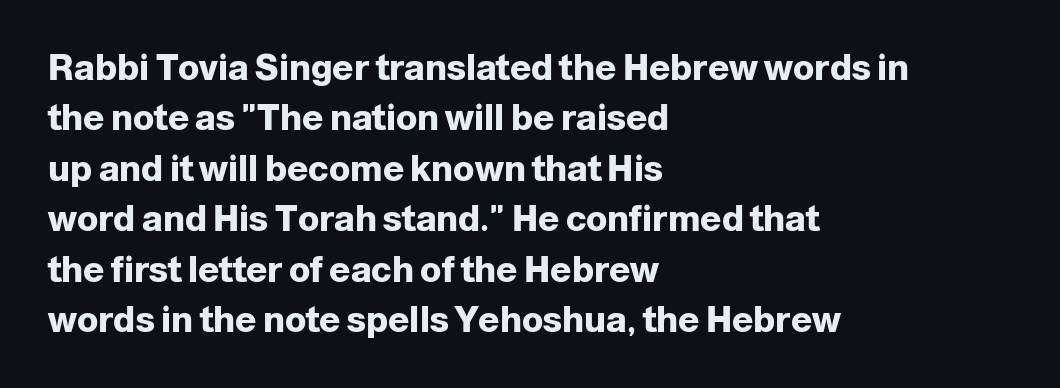
Q: Is the text bold? A: Yes.
Q: Is the text italic (slanted)? A: No, it is upright.
Q: Is the typeface a serif or a sans-serif typeface? A: Sans-serif.
Q: Is the text underlined? A: No.
Q: How is the paragraph aligned? A: Left-aligned.
Q: Is the spacing between letters normal or unusually wide? A: Normal.
Q: Is the spacing between lines tight, normal or loose? A: Normal.
Q: Width (condensed, normal, or wide)? A: Normal.
Q: Stroke contrast? A: Low.
Q: x-height? A: Medium.
Q: Monospaced? A: No.
